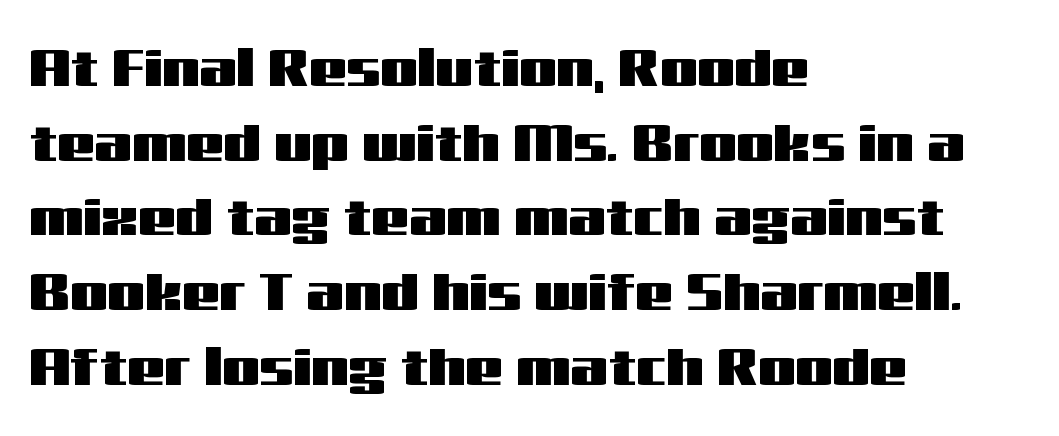
The image shows 53 px wide sans-serif type, upright; set left-aligned, normal line spacing (1.41x), normal letter spacing, not underlined; medium stroke contrast and a medium x-height.
